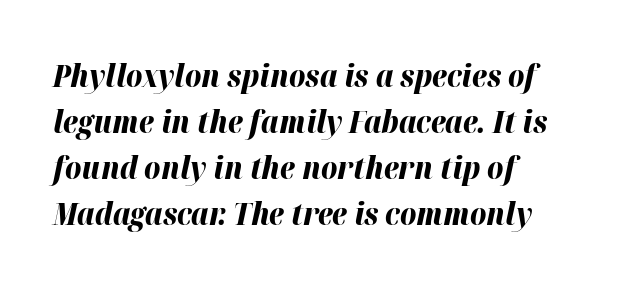
The image shows 31 px bold type, italic (leaning right); set normal line spacing (1.48x), normal letter spacing, not underlined; high stroke contrast and a medium x-height.
